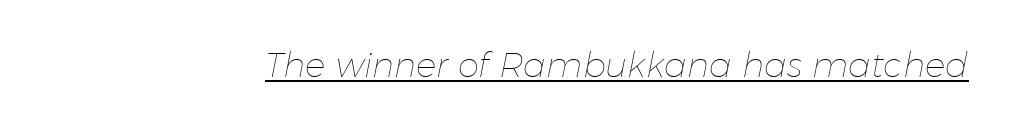
{"italic": "yes", "lean": "right", "slant_degrees": 11, "bold": "no", "weight": "thin", "width": "normal", "stroke_contrast": "low", "x_height": "medium", "monospaced": "no", "underline": "yes", "letter_spacing": "normal", "letter_spacing_em": 0.0, "glyph_px": 34}
